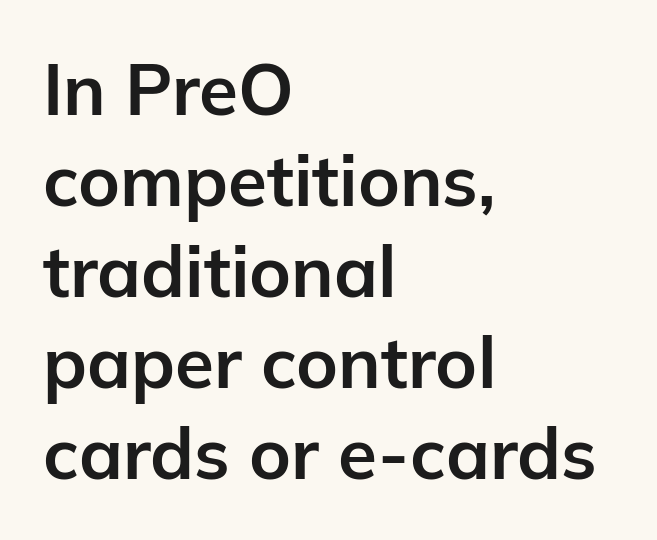
Style check: upright. Does the weight exceed regular? Yes, all the way to bold. The font family rendered here belongs to the sans-serif group. Vertically, the passage feels balanced, rows spaced as you'd expect. The baseline area is clear. Every row of glyphs begins at an identical x-position on the left.
